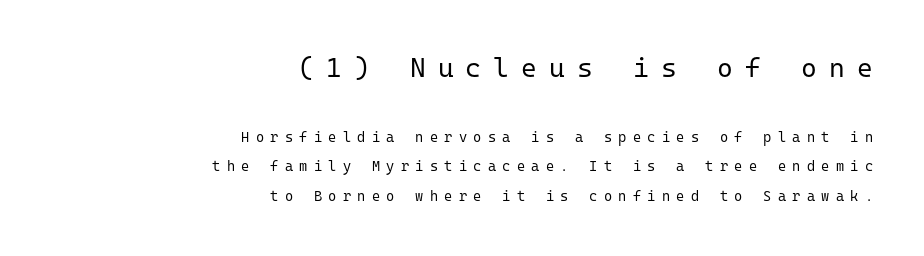
Check under the words: just untouched page. The typesetting does not lean heavy: it is not bold. The typography opts for an upright posture over an oblique one. The gaps between neighbouring characters are conspicuously large. One glance says open: line gaps are wider than usual.
